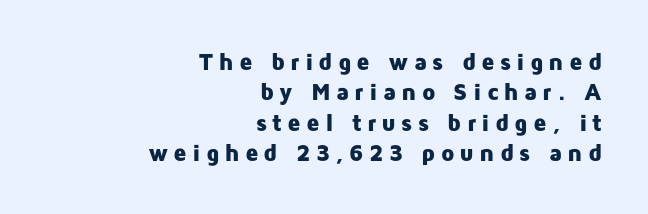
The gaps between neighbouring characters are conspicuously large. Where is the straight margin? On the right. Ascenders rise straight up at ninety degrees. Weight check: bold — yes, fully. Compared with typical paragraphs, the rows here are spaced about the same.
